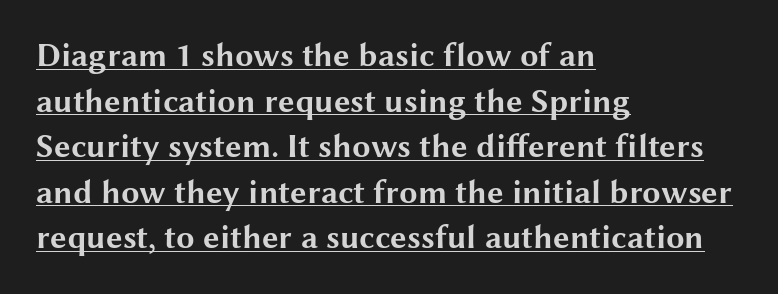
The image shows 33 px bold, wide sans-serif type, upright; set left-aligned, normal line spacing (1.38x), normal letter spacing, underlined; medium stroke contrast and a medium x-height.
